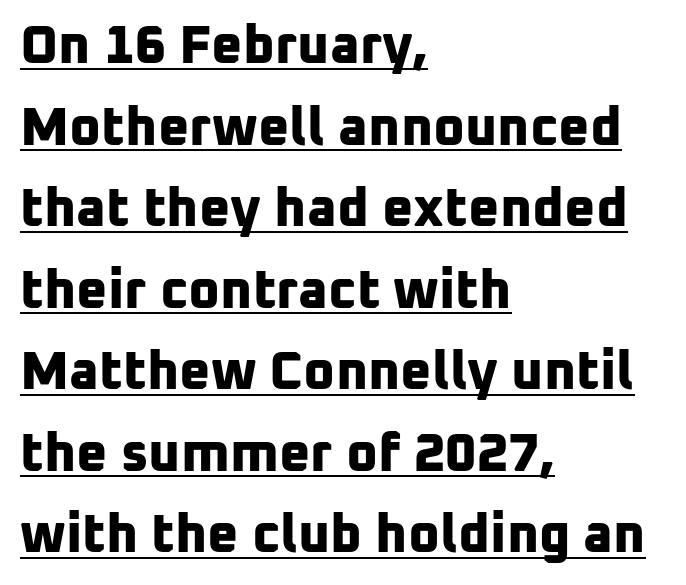
{"serif": "no", "bold": "yes", "weight": "bold", "width": "normal", "stroke_contrast": "low", "x_height": "medium", "monospaced": "no", "underline": "yes", "align": "left", "line_spacing": "normal", "line_spacing_ratio": 1.51, "letter_spacing": "normal", "letter_spacing_em": 0.0, "glyph_px": 54}
